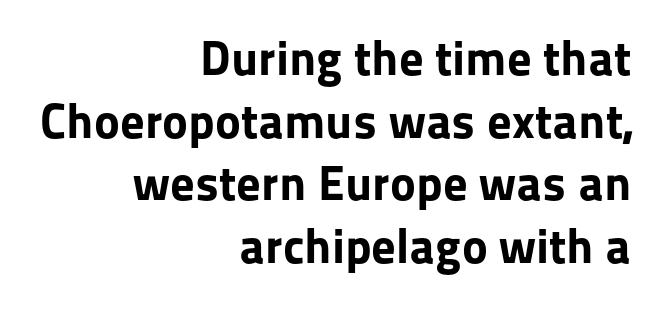
Heavy-handed strokes throughout: this text is bold. The specimen omits any rule beneath the text block's lines. Spacing verdict: proportional, widths tailored to each character. Look at the bottom of the vertical strokes: they stop flat, with no serifs. The ragged edge is on the left, which tells us the setting is flush right.
